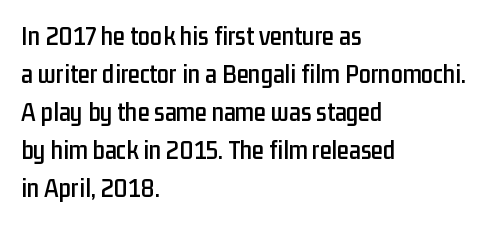
The image shows 27 px text type, upright; set left-aligned, normal line spacing (1.41x), normal letter spacing, not underlined.
